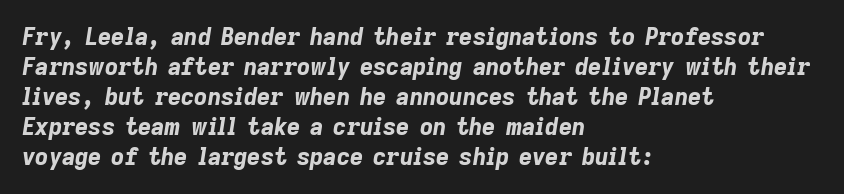
{"italic": "yes", "lean": "right", "slant_degrees": 9, "bold": "yes", "underline": "no", "align": "left", "line_spacing": "normal", "line_spacing_ratio": 1.3, "letter_spacing": "normal", "letter_spacing_em": 0.0, "glyph_px": 23}
